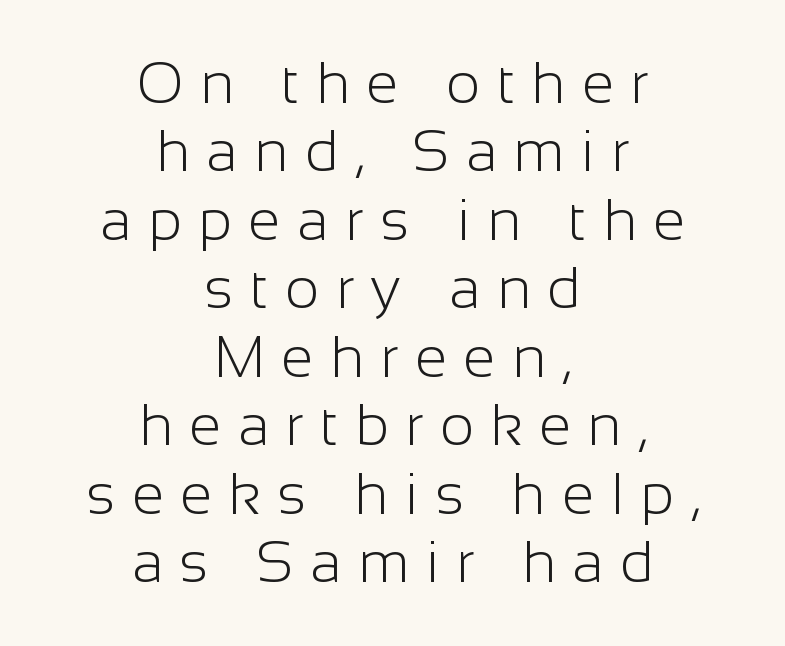
Q: Is the text bold? A: No.
Q: Is the text italic (slanted)? A: No, it is upright.
Q: Is the typeface a serif or a sans-serif typeface? A: Sans-serif.
Q: Is the text underlined? A: No.
Q: How is the paragraph aligned? A: Centered.
Q: Is the spacing between letters normal or unusually wide? A: Unusually wide.
Q: Width (condensed, normal, or wide)? A: Normal.
Q: Stroke contrast? A: Low.
Q: x-height? A: Medium.
Q: Monospaced? A: No.
